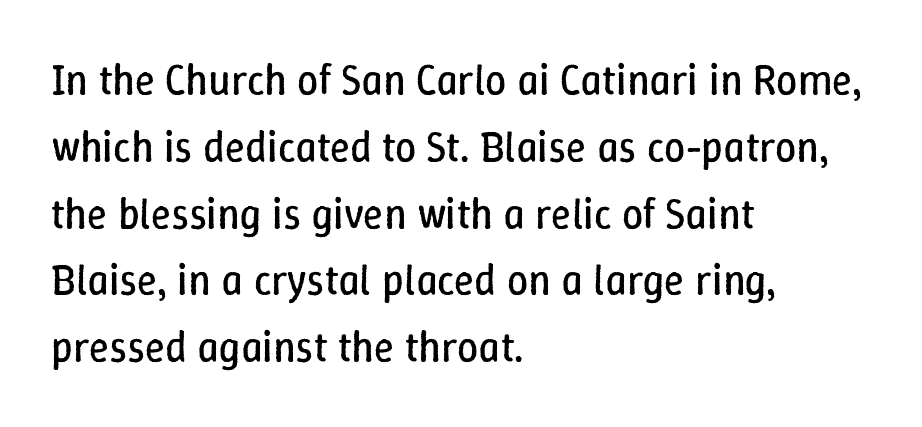
Q: Is the text bold? A: No.
Q: Is the text italic (slanted)? A: No, it is upright.
Q: Is the text underlined? A: No.
Q: How is the paragraph aligned? A: Left-aligned.
Q: Is the spacing between letters normal or unusually wide? A: Normal.
Q: Is the spacing between lines tight, normal or loose? A: Normal.
Q: Width (condensed, normal, or wide)? A: Normal.
Q: Stroke contrast? A: Low.
Q: x-height? A: Medium.
Q: Monospaced? A: No.
